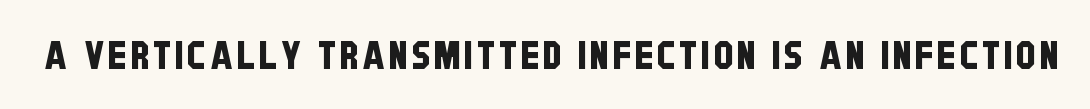
Check the space under the baseline: it is left empty. Font category for this specimen: sans-serif. Spacing verdict: proportional, widths tailored to each character.
